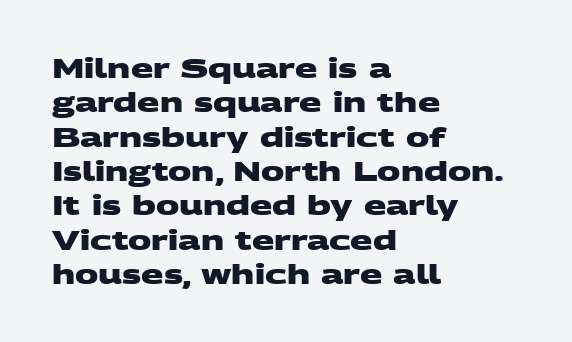
The rendering anchors every line to the left-hand side. The gap between lines stays unmarked. The characters look thick and weighty, a clear bold. Normally led — the rows are evenly, conventionally spaced. Letter spacing: default.
